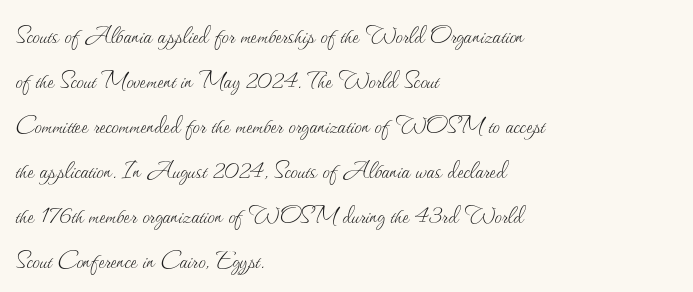
Q: Is the text bold? A: No.
Q: Is the text italic (slanted)? A: Yes.
Q: Is the text underlined? A: No.
Q: How is the paragraph aligned? A: Left-aligned.
Q: Is the spacing between letters normal or unusually wide? A: Normal.
Q: Is the spacing between lines tight, normal or loose? A: Normal.
Q: Width (condensed, normal, or wide)? A: Normal.
Q: Stroke contrast? A: Medium.
Q: x-height? A: Small.
Q: Monospaced? A: No.
